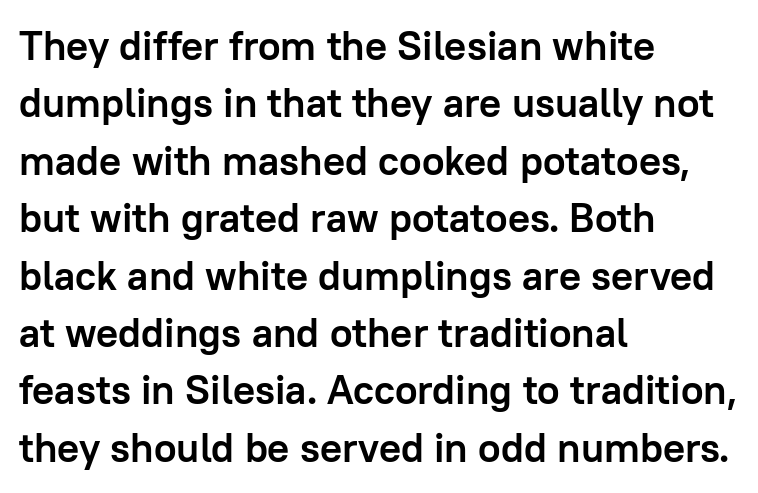
{"serif": "no", "italic": "no", "bold": "yes", "weight": "semibold", "width": "normal", "stroke_contrast": "low", "x_height": "medium", "monospaced": "no", "underline": "no", "align": "left", "line_spacing": "normal", "line_spacing_ratio": 1.4, "letter_spacing": "normal", "letter_spacing_em": 0.0, "glyph_px": 41}
